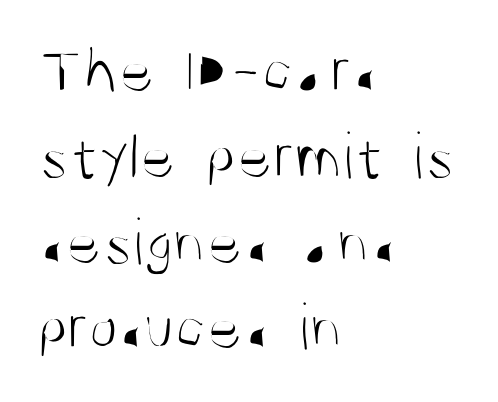
The image shows 67 px light, condensed sans-serif type, upright; set left-aligned, normal line spacing (1.28x), normal letter spacing, not underlined; medium stroke contrast and a large x-height.
